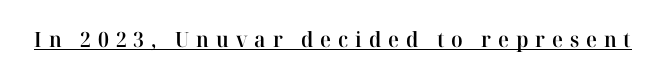
{"italic": "no", "bold": "semi", "underline": "yes", "letter_spacing": "wide", "letter_spacing_em": 0.33, "glyph_px": 21}
